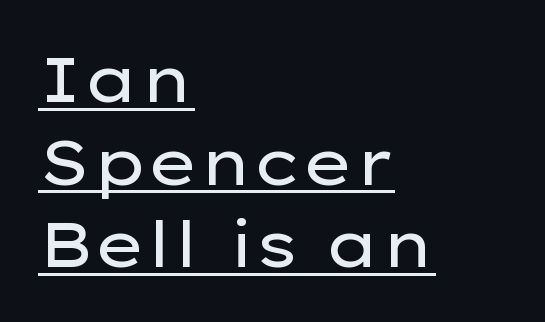
The image shows 64 px regular-weight, wide sans-serif type, upright; set left-aligned, normal line spacing (1.29x), normal letter spacing, underlined; low stroke contrast and a medium x-height.
